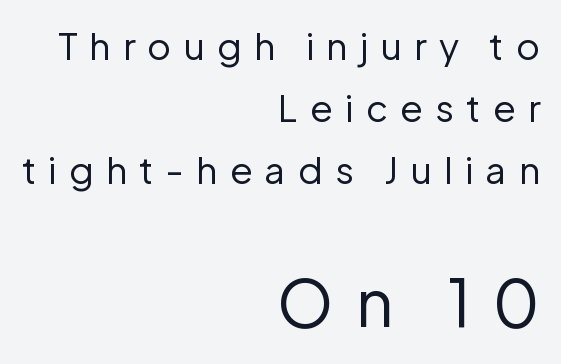
The image shows 65 px regular-weight sans-serif type, upright; set right-aligned, normal line spacing (1.68x), unusually wide letter spacing (+0.33 em), not underlined; the second (bottom) block is 1.76x larger; low stroke contrast and a medium x-height.
